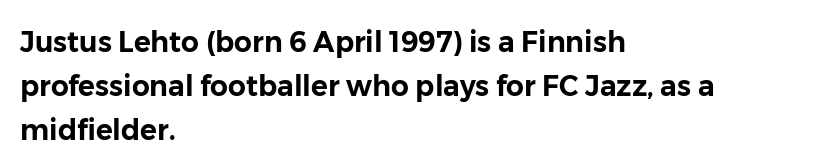
A typesetter would mark this as roman, not italic. The tracking reads as untouched default to a designer's eye. Compared with typical paragraphs, the rows here are spaced about the same. Examine the stroke ends and you'll find no serifs. Plain, unruled lines of type. The ragged edge is on the right, which tells us the setting is flush left.
